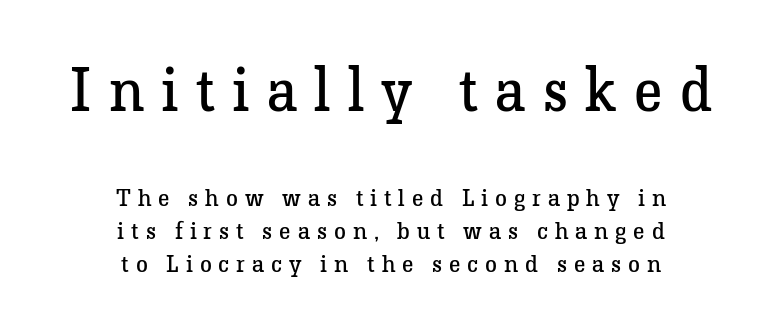
The image shows 60 px regular-weight serif type, upright; set centered, normal line spacing (1.38x), unusually wide letter spacing (+0.29 em), not underlined; the first (top) block is 2.5x larger; low stroke contrast and a medium x-height.
